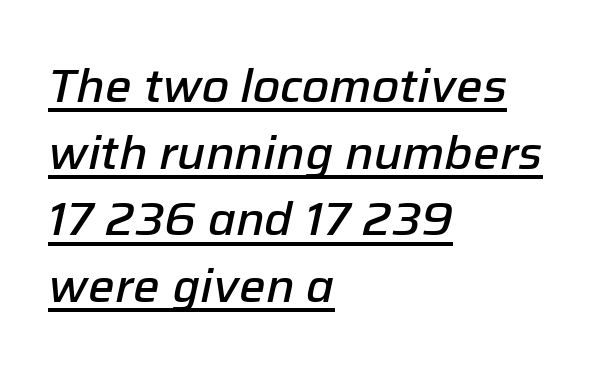
Alignment: flush left. The passage shown is typed in a proportional face where columns would drift. This sample uses plain, unmodified letter spacing. The letters are slanted; this is an italic face. You can see a thin bar hugging the bottom of the glyphs. Compared with an ordinary text face, these strokes are moderately heavier — a semibold.
